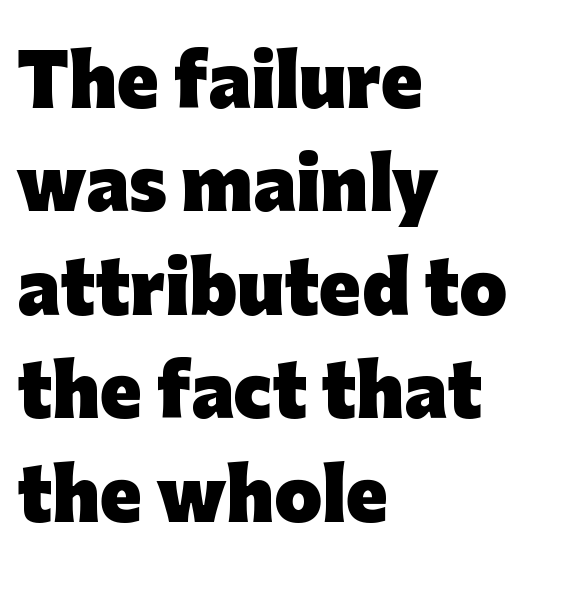
The image shows 69 px heavy sans-serif type, upright; set left-aligned, normal line spacing (1.5x), normal letter spacing, not underlined; low stroke contrast and a medium x-height.
